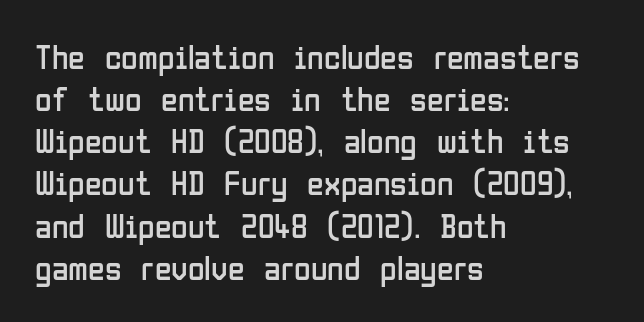
You can tell it's not italic because the verticals are truly vertical. A clean baseline with only descenders dipping below it. Glyph-to-glyph distance matches everyday printed text. Alignment: flush left. The face used here is proportionally spaced, like ordinary book or web type.
